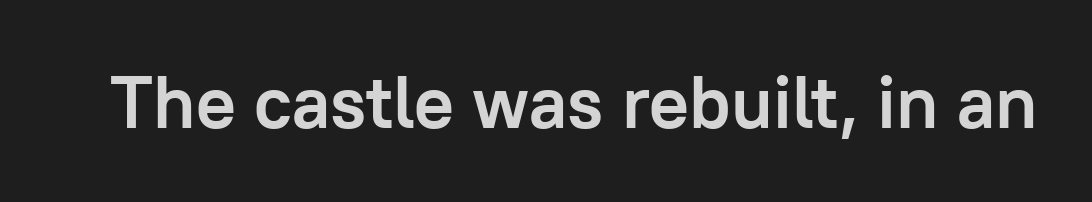
Standard letterfit; no display-style spreading of the glyphs. You could not count columns in this text — the font is proportionally spaced. Clear beneath every line of the passage. Check where the strokes stop: nothing finishes them off — pure sans. The specimen reads as upright at a glance. As a designer I'd log this as weight 700, bold.
